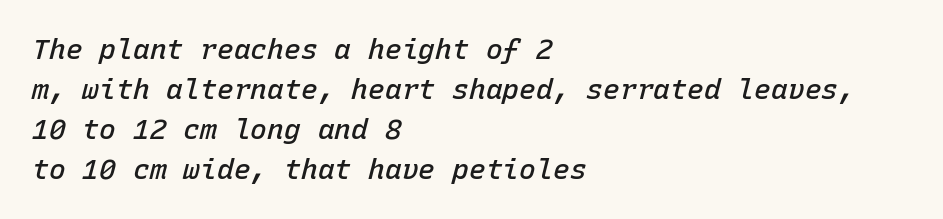
Q: Is the text bold? A: Semi-bold.
Q: Is the text italic (slanted)? A: Yes, it leans right by about 15 degrees.
Q: Is the text underlined? A: No.
Q: How is the paragraph aligned? A: Left-aligned.
Q: Is the spacing between letters normal or unusually wide? A: Normal.
Q: Is the spacing between lines tight, normal or loose? A: Normal.
Q: Width (condensed, normal, or wide)? A: Normal.
Q: Stroke contrast? A: Low.
Q: x-height? A: Medium.
Q: Monospaced? A: Yes.
